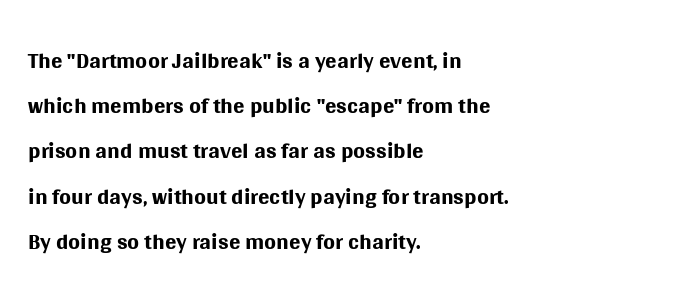
This sample has the flowing, uneven cadence of proportional lettering. Default kerning and tracking; the words read as compact shapes. Every character sits straight up, as roman type does. Students, observe: this is what conventionally led text looks like. Only glyphs here, with clear space below each row.
